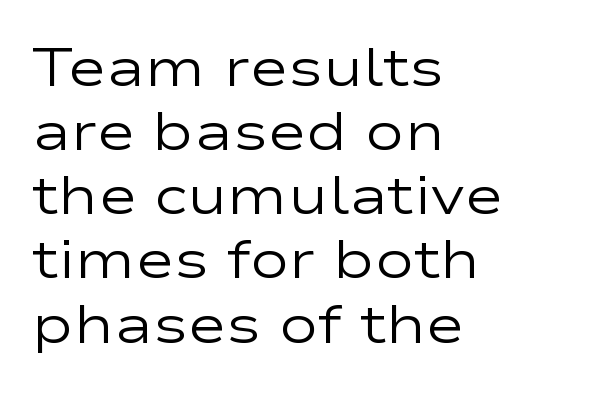
The image shows 53 px regular-weight, wide sans-serif type, upright; set left-aligned, line spacing 1.21x, normal letter spacing, not underlined; low stroke contrast and a medium x-height.
